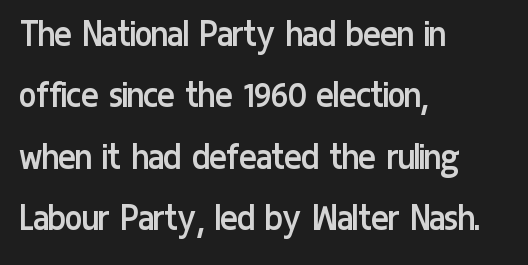
{"serif": "no", "italic": "no", "bold": "no", "weight": "regular", "width": "condensed", "stroke_contrast": "low", "x_height": "medium", "monospaced": "no", "underline": "no", "align": "left", "line_spacing": "normal", "line_spacing_ratio": 1.5, "letter_spacing": "normal", "letter_spacing_em": 0.0, "glyph_px": 41}
